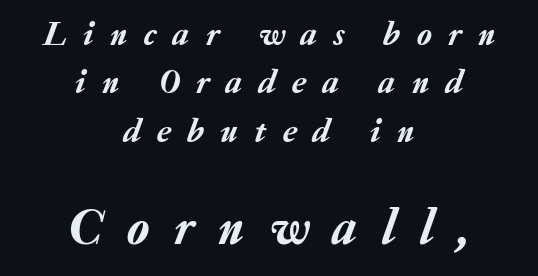
The image shows 51 px text type, italic (leaning right); set centered, normal line spacing (1.42x), unusually wide letter spacing (+0.49 em), not underlined; the second (bottom) block is 1.5x larger; low stroke contrast and a medium x-height.
